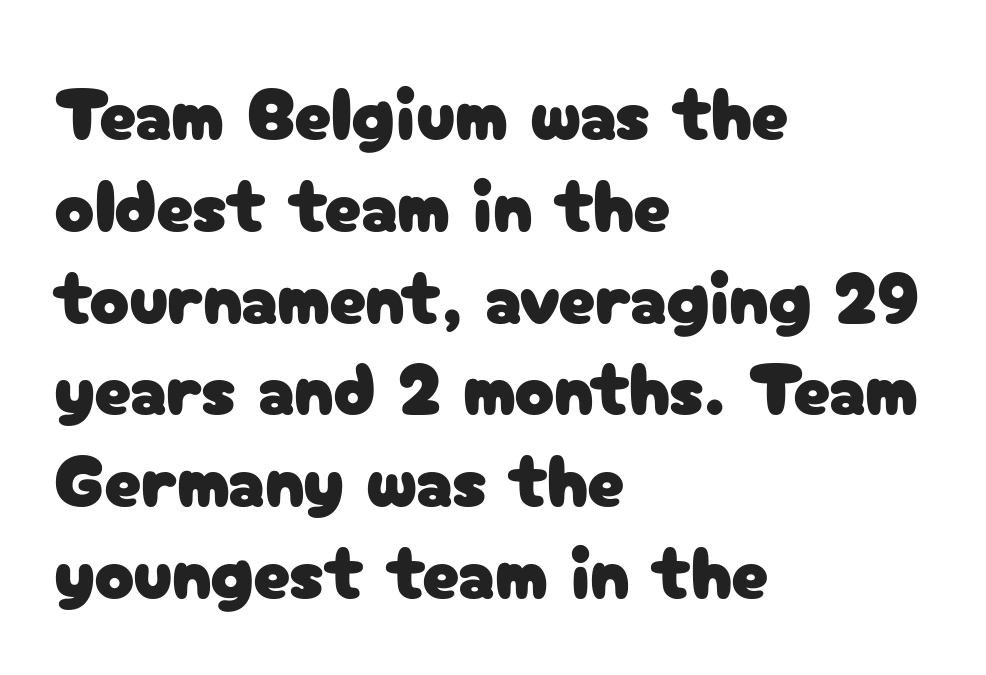
The paragraph shown leans on its left margin. These lines were composed using upright roman letters. What stands out about the letter spacing? Nothing — it is the standard amount. No feet cap the strokes, marking this as sans-serif type. Underline: absent.
